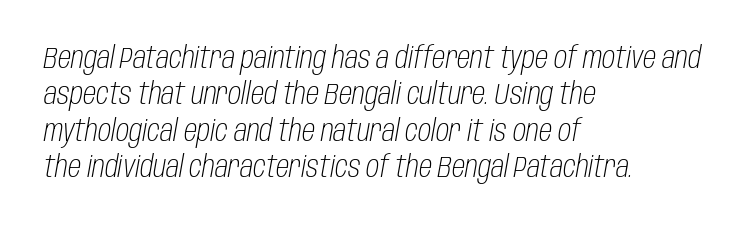
{"italic": "yes", "lean": "right", "slant_degrees": 10, "bold": "no", "weight": "light", "width": "condensed", "stroke_contrast": "low", "x_height": "large", "monospaced": "no", "underline": "no", "align": "left", "line_spacing_ratio": 1.21, "letter_spacing": "normal", "letter_spacing_em": 0.0, "glyph_px": 30}
